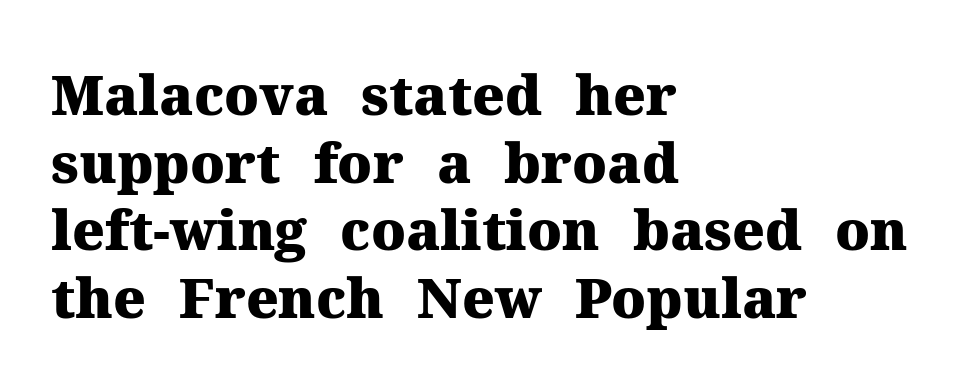
Underline: absent. The font's upright variant was chosen for this text. Strong, thick strokes mark this as bold type. Caption: standard tracking, unaltered. Do the characters align in a grid? No, the font is proportional.
